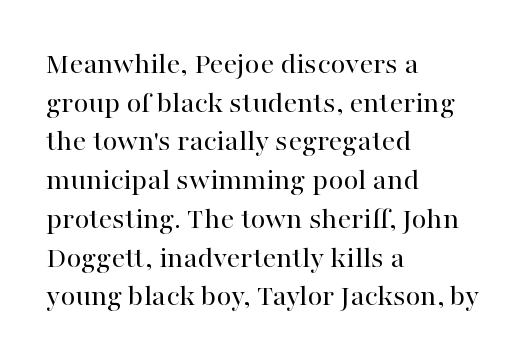
Q: Is the text bold? A: No.
Q: Is the text italic (slanted)? A: No, it is upright.
Q: Is the typeface a serif or a sans-serif typeface? A: Serif.
Q: Is the text underlined? A: No.
Q: How is the paragraph aligned? A: Left-aligned.
Q: Is the spacing between letters normal or unusually wide? A: Normal.
Q: Is the spacing between lines tight, normal or loose? A: Normal.
Q: Width (condensed, normal, or wide)? A: Normal.
Q: Stroke contrast? A: High.
Q: x-height? A: Medium.
Q: Monospaced? A: No.
